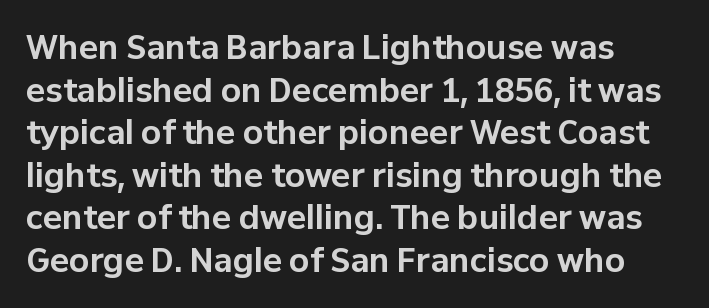
{"serif": "no", "italic": "no", "bold": "yes", "weight": "bold", "width": "normal", "stroke_contrast": "low", "x_height": "medium", "monospaced": "no", "underline": "no", "align": "left", "line_spacing": "normal", "line_spacing_ratio": 1.33, "letter_spacing": "normal", "letter_spacing_em": 0.0, "glyph_px": 32}
